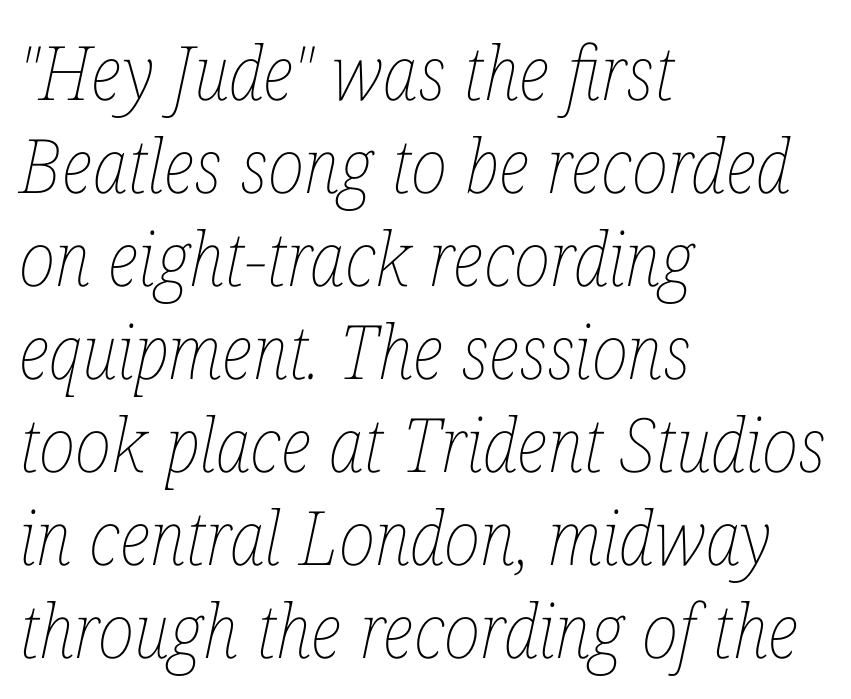
The image shows 75 px thin, condensed type, italic (leaning right); set left-aligned, line spacing 1.24x, normal letter spacing, not underlined; low stroke contrast and a medium x-height.
